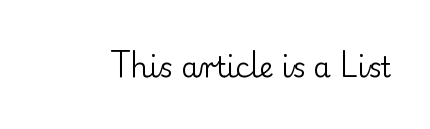
{"serif": "yes", "italic": "no", "bold": "no", "weight": "regular", "width": "normal", "stroke_contrast": "low", "x_height": "small", "monospaced": "no", "underline": "no", "letter_spacing": "normal", "letter_spacing_em": 0.0, "glyph_px": 28}
